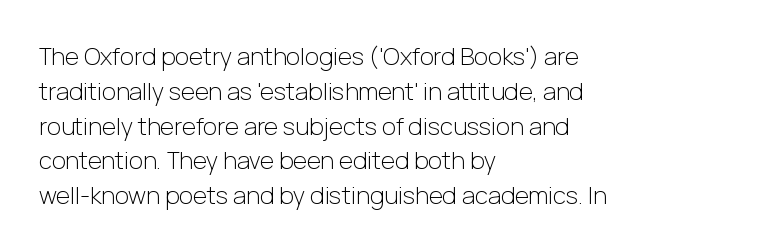
Summary of weight: not heavy and not bold. The passage shown stacks its lines at a standard gap. Upright lettering throughout. Tracking value appears to be zero — textbook default spacing.
